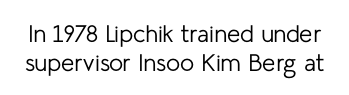
The face looks like a standard text weight, possibly lighter. Unmarked baselines from the first word to the last. The specimen reads as upright at a glance. This sample uses plain, unmodified letter spacing.
